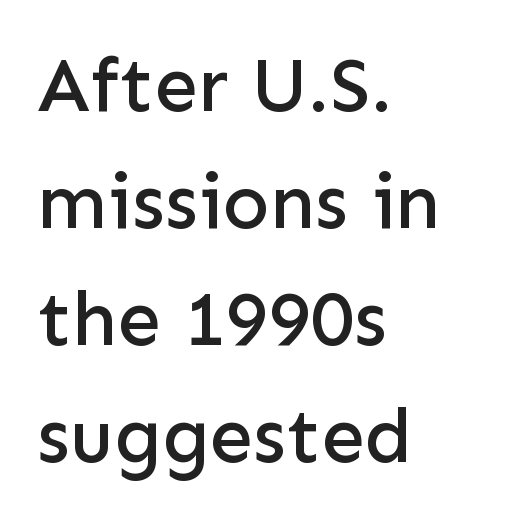
The image shows 78 px sans-serif type, upright; set left-aligned, normal line spacing (1.5x), normal letter spacing, not underlined; low stroke contrast and a medium x-height.
